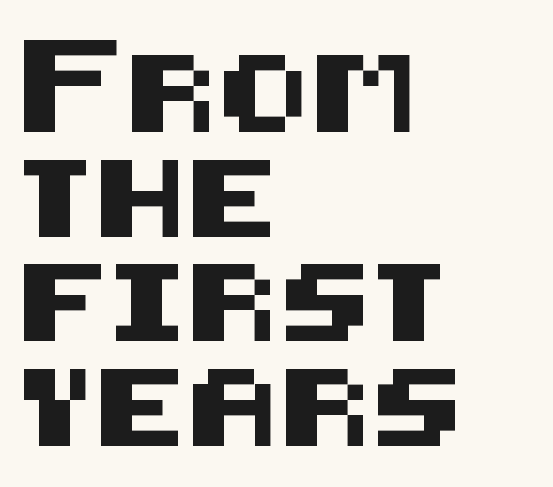
{"serif": "no", "italic": "no", "width": "normal", "stroke_contrast": "medium", "x_height": "large", "underline": "no", "align": "left", "line_spacing": "normal", "line_spacing_ratio": 1.36, "letter_spacing": "normal", "letter_spacing_em": 0.0, "glyph_px": 77}
